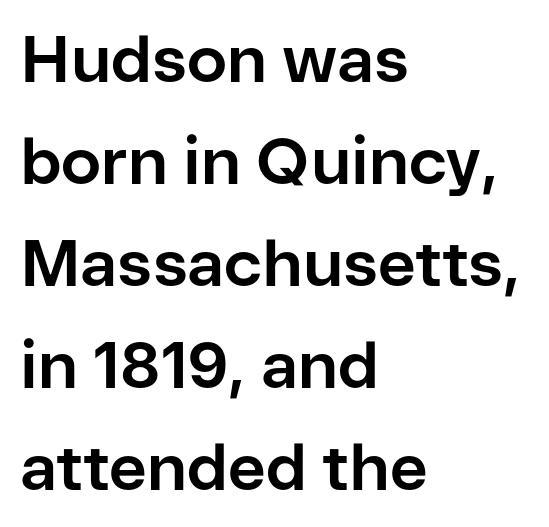
The strokes are fattened all the way to bold. Every row of glyphs begins at an identical x-position on the left. Ascenders rise straight up at ninety degrees. The characters display no serif detailing; their extremities are plain. Has an underline been added? It has not. The rows are spaced the way most documents space them.
